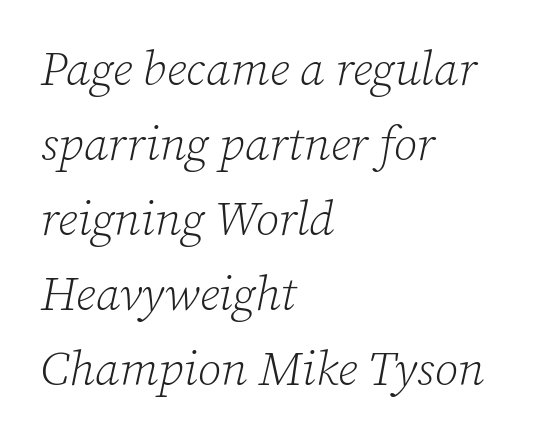
{"serif": "yes", "italic": "yes", "lean": "right", "slant_degrees": 12, "bold": "no", "weight": "light", "width": "normal", "stroke_contrast": "low", "x_height": "medium", "monospaced": "no", "underline": "no", "align": "left", "line_spacing": "normal", "line_spacing_ratio": 1.56, "letter_spacing": "normal", "letter_spacing_em": 0.0, "glyph_px": 48}
